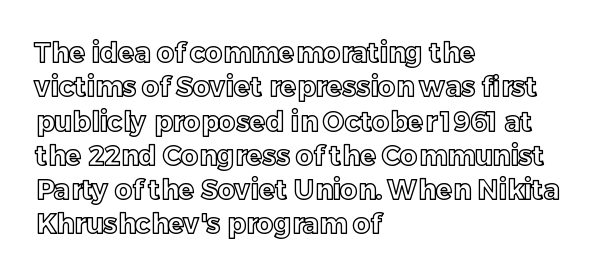
The image shows 27 px text type, upright; set left-aligned, normal line spacing (1.27x), normal letter spacing, not underlined.
